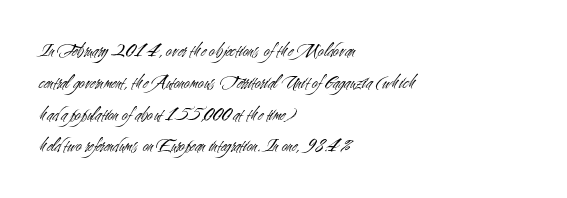
This is not heavy type; no bold has been used. Tracking here is standard; glyphs follow each other at the usual distance. Horizontal bands of white between lines are of average thickness. Underlining? Definitely not there. A student would call this left alignment; a typographer would say flush left, rag right.
